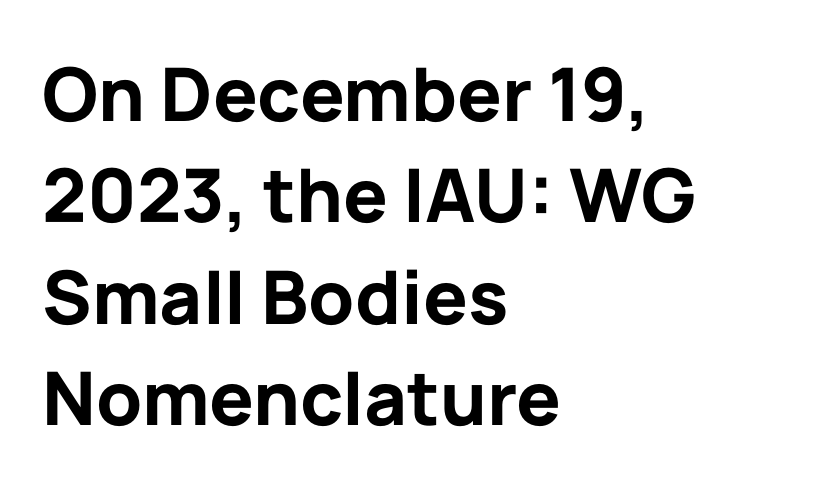
Spacing between characters is what you'd get straight out of the box. Varying glyph widths throughout — classic text-font behaviour. Look at the stroke-to-counter ratio: heavy, a bold. Notice how the stems are strictly vertical — no italics here.
